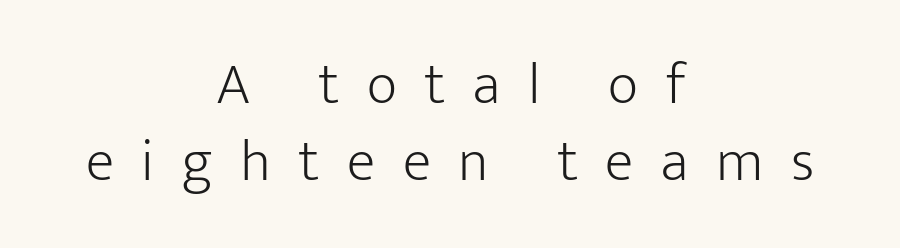
Q: Is the text bold? A: No.
Q: Is the text italic (slanted)? A: No, it is upright.
Q: Is the typeface a serif or a sans-serif typeface? A: Sans-serif.
Q: Is the text underlined? A: No.
Q: How is the paragraph aligned? A: Centered.
Q: Is the spacing between letters normal or unusually wide? A: Unusually wide.
Q: Is the spacing between lines tight, normal or loose? A: Normal.
Q: Width (condensed, normal, or wide)? A: Normal.
Q: Stroke contrast? A: Low.
Q: x-height? A: Medium.
Q: Monospaced? A: No.
